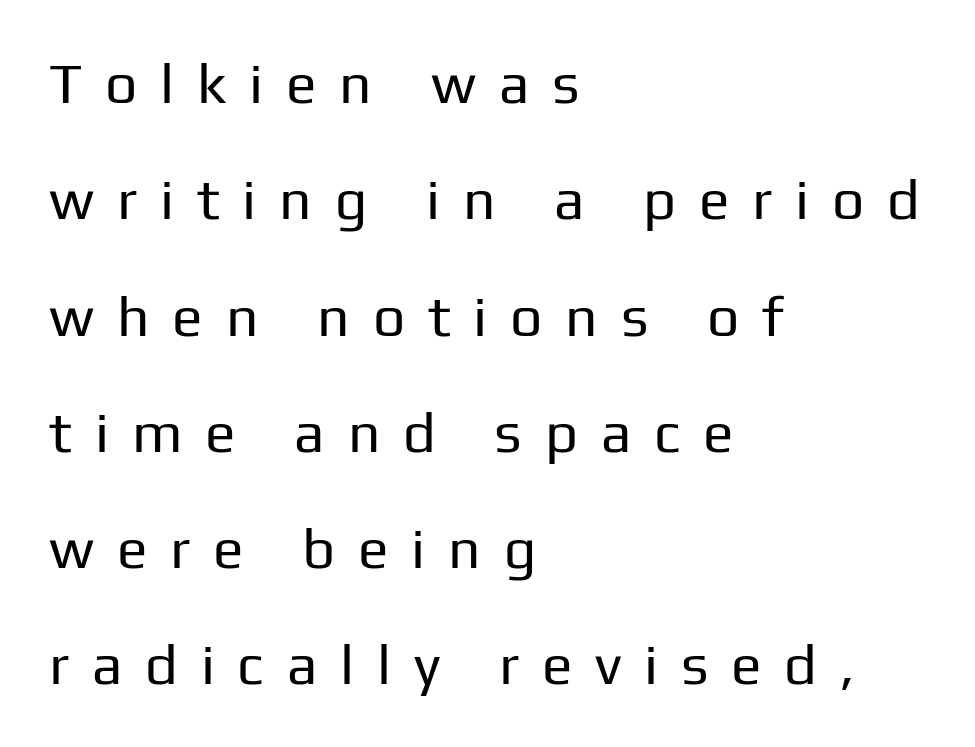
Q: Is the text bold? A: No.
Q: Is the text italic (slanted)? A: No, it is upright.
Q: Is the typeface a serif or a sans-serif typeface? A: Sans-serif.
Q: Is the text underlined? A: No.
Q: How is the paragraph aligned? A: Left-aligned.
Q: Is the spacing between letters normal or unusually wide? A: Unusually wide.
Q: Is the spacing between lines tight, normal or loose? A: Loose.
Q: Width (condensed, normal, or wide)? A: Normal.
Q: Stroke contrast? A: Low.
Q: x-height? A: Medium.
Q: Monospaced? A: No.
